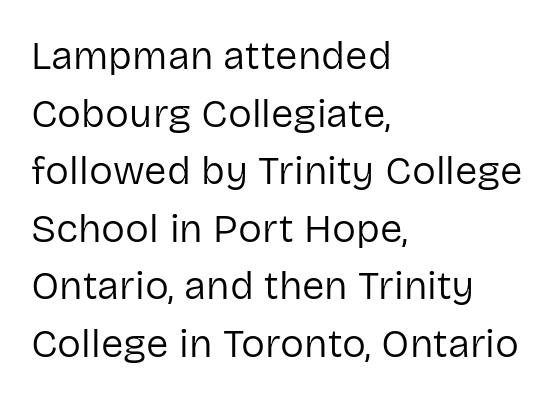
Q: Is the text bold? A: No.
Q: Is the text italic (slanted)? A: No, it is upright.
Q: Is the typeface a serif or a sans-serif typeface? A: Sans-serif.
Q: Is the text underlined? A: No.
Q: How is the paragraph aligned? A: Left-aligned.
Q: Is the spacing between letters normal or unusually wide? A: Normal.
Q: Is the spacing between lines tight, normal or loose? A: Normal.
Q: Width (condensed, normal, or wide)? A: Normal.
Q: Stroke contrast? A: Low.
Q: x-height? A: Medium.
Q: Monospaced? A: No.
